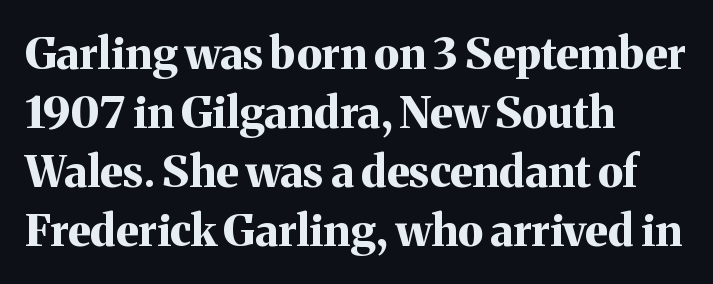
The image shows 44 px bold serif type, upright; set left-aligned, normal line spacing (1.34x), normal letter spacing, not underlined; medium stroke contrast and a medium x-height.
